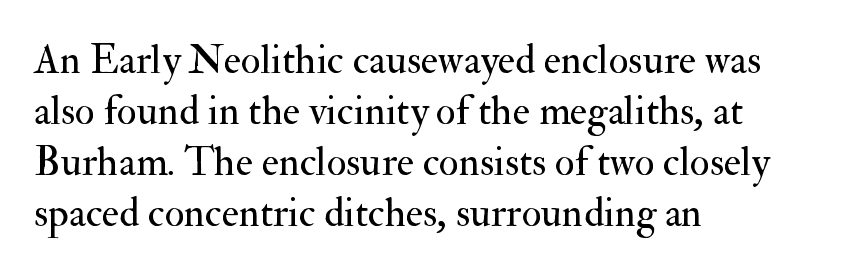
Q: Is the text bold? A: No.
Q: Is the text italic (slanted)? A: No, it is upright.
Q: Is the typeface a serif or a sans-serif typeface? A: Serif.
Q: Is the text underlined? A: No.
Q: How is the paragraph aligned? A: Left-aligned.
Q: Is the spacing between letters normal or unusually wide? A: Normal.
Q: Width (condensed, normal, or wide)? A: Normal.
Q: Stroke contrast? A: Medium.
Q: x-height? A: Small.
Q: Monospaced? A: No.
